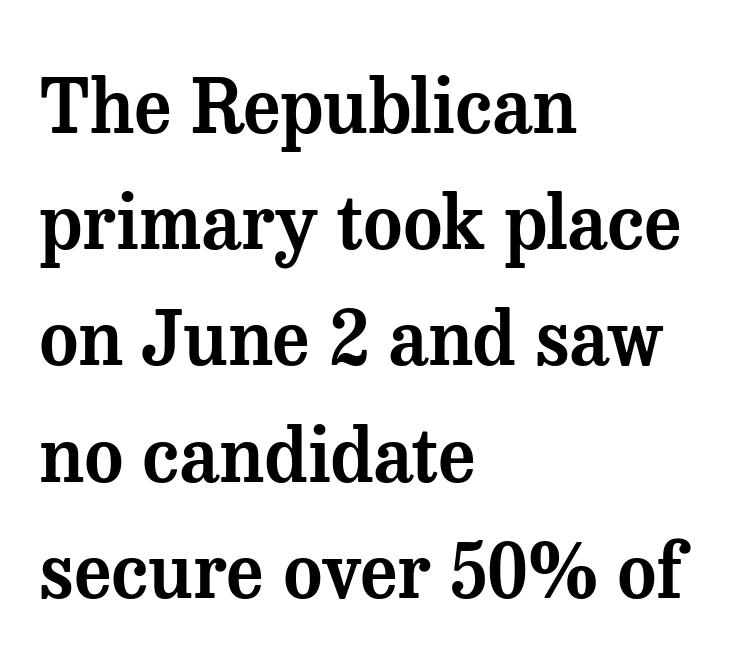
The image shows 75 px serif type, upright; set left-aligned, normal line spacing (1.55x), normal letter spacing, not underlined; medium stroke contrast and a medium x-height.
